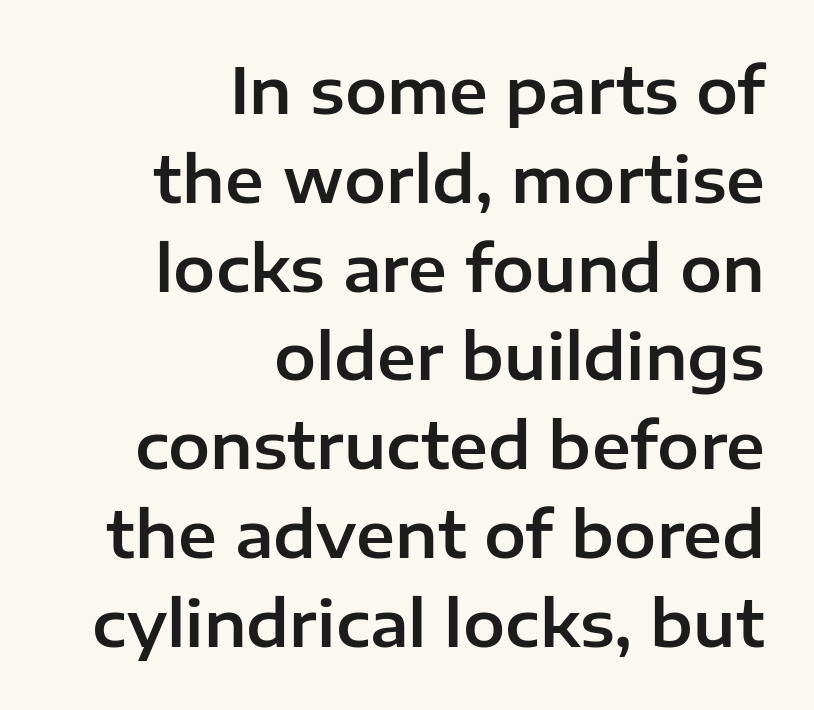
Q: Is the text italic (slanted)? A: No, it is upright.
Q: Is the typeface a serif or a sans-serif typeface? A: Sans-serif.
Q: Is the text underlined? A: No.
Q: How is the paragraph aligned? A: Right-aligned.
Q: Is the spacing between letters normal or unusually wide? A: Normal.
Q: Is the spacing between lines tight, normal or loose? A: Normal.
Q: Width (condensed, normal, or wide)? A: Normal.
Q: Stroke contrast? A: Low.
Q: x-height? A: Medium.
Q: Monospaced? A: No.
